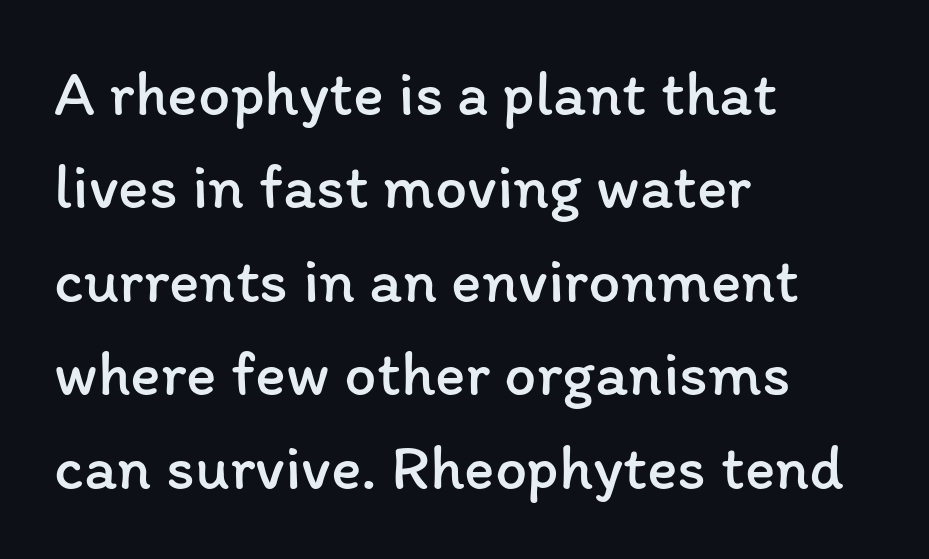
{"italic": "no", "bold": "no", "weight": "regular", "width": "normal", "stroke_contrast": "low", "x_height": "medium", "monospaced": "no", "underline": "no", "align": "left", "line_spacing": "normal", "line_spacing_ratio": 1.46, "letter_spacing": "normal", "letter_spacing_em": 0.0, "glyph_px": 64}
